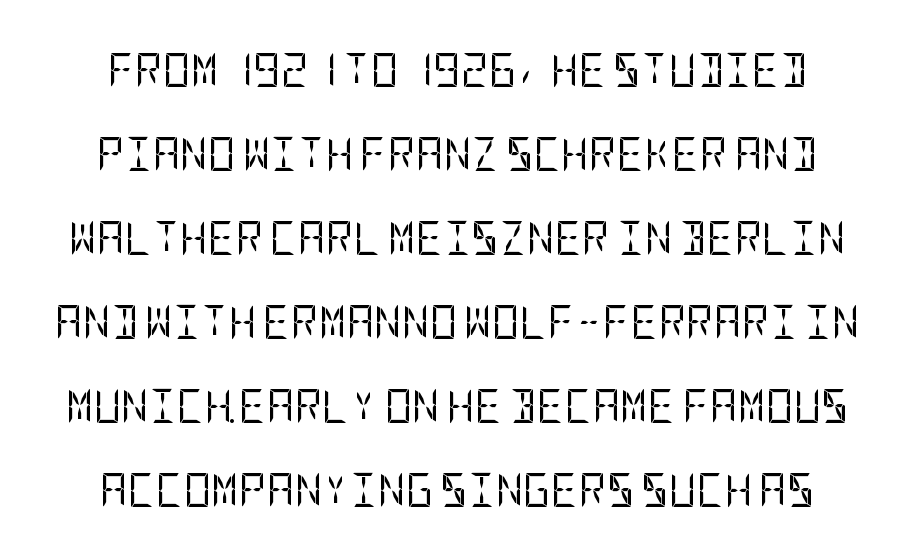
The image shows 34 px regular-weight, condensed sans-serif type, upright; set loose line spacing (2.47x), normal letter spacing, not underlined; low stroke contrast and a large x-height.
